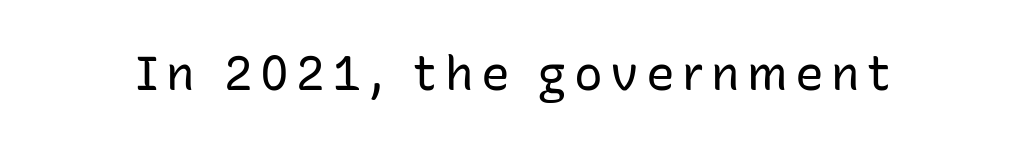
Do the letters lean? They stand straight. Classification — sans serif. The strokes are not fattened; the text isn't bold. Think of a printed novel: that variable character pitch is what you see here. Plain, unruled lines of type.
